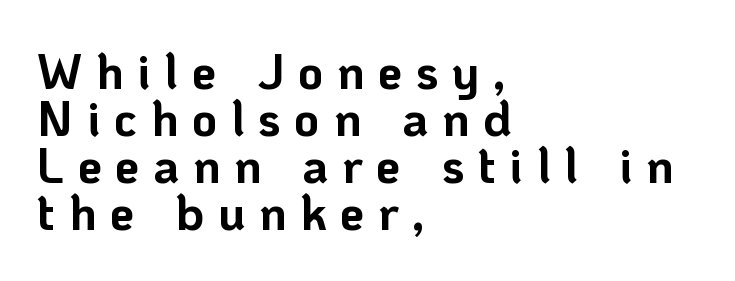
{"serif": "no", "italic": "no", "bold": "yes", "weight": "bold", "width": "normal", "stroke_contrast": "low", "x_height": "medium", "monospaced": "no", "underline": "no", "align": "left", "line_spacing": "tight", "line_spacing_ratio": 0.96, "letter_spacing": "wide", "letter_spacing_em": 0.28, "glyph_px": 49}
